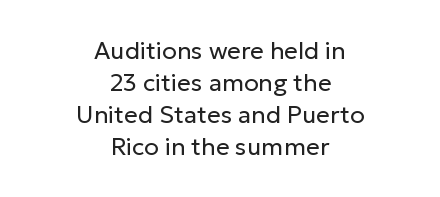
{"italic": "no", "bold": "no", "underline": "no", "align": "center", "line_spacing": "normal", "line_spacing_ratio": 1.33, "letter_spacing": "normal", "letter_spacing_em": 0.0, "glyph_px": 24}
